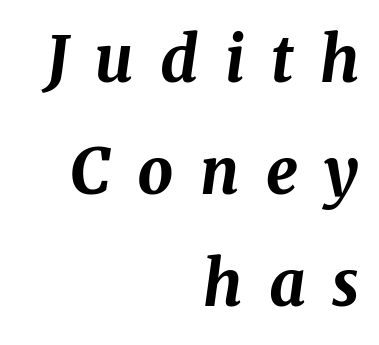
The image shows 63 px bold type, italic (leaning right); set right-aligned, line spacing 1.78x, unusually wide letter spacing (+0.42 em), not underlined; medium stroke contrast and a medium x-height.
